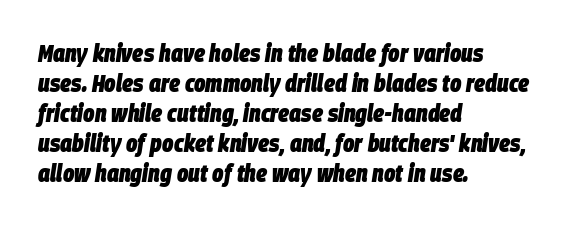
The image shows 24 px bold type, italic (leaning right); set left-aligned, normal line spacing (1.25x), normal letter spacing, not underlined.
